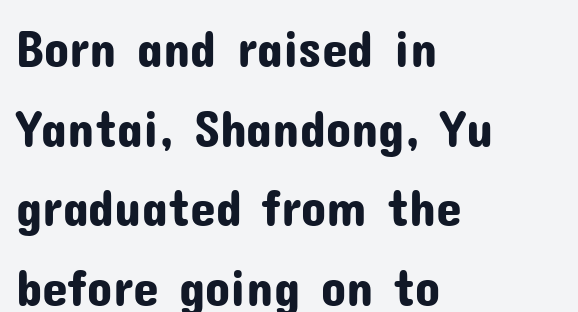
The image shows 52 px sans-serif type, upright; set left-aligned, normal line spacing (1.53x), normal letter spacing, not underlined; low stroke contrast and a medium x-height.
